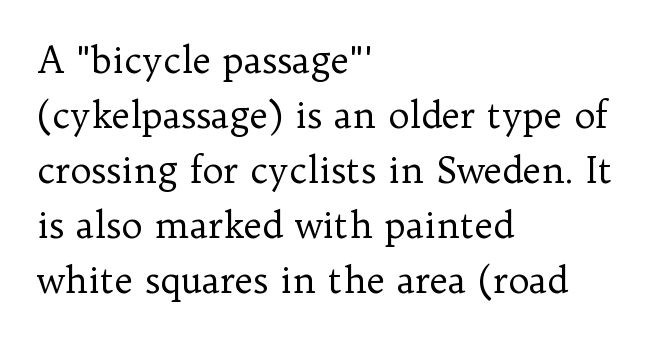
What stands out about the letter spacing? Nothing — it is the standard amount. Letterform terminals end in serifs throughout the passage. Honestly, the row spacing looks completely unremarkable. This is roman type, the default non-slanted kind. Think of a printed novel: that variable character pitch is what you see here.
